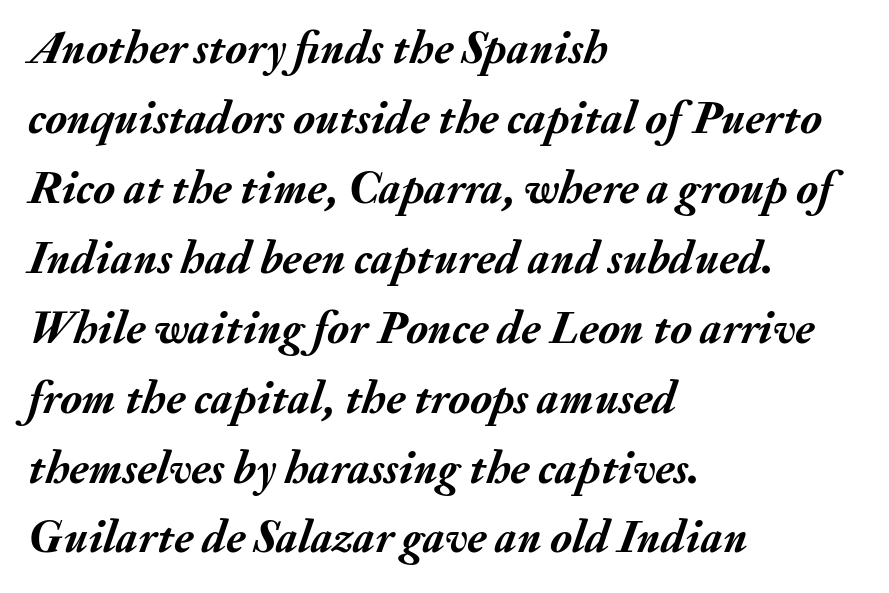
Glance below the letters and you will spot only blank space. Leading: standard. Proportional: the letters do not fall into vertical columns. Emphasis-style slanted type is in use. Weight: bold. Observe the ordinary spacing: letters are neighbours, not strangers.
